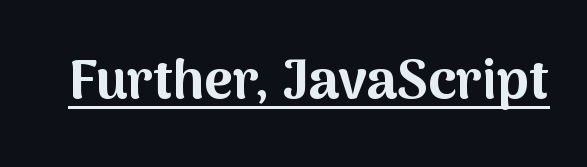
Q: Is the text bold? A: Yes.
Q: Is the text italic (slanted)? A: No, it is upright.
Q: Is the typeface a serif or a sans-serif typeface? A: Sans-serif.
Q: Is the text underlined? A: Yes.
Q: Is the spacing between letters normal or unusually wide? A: Normal.
Q: Width (condensed, normal, or wide)? A: Normal.
Q: Stroke contrast? A: Medium.
Q: x-height? A: Medium.
Q: Monospaced? A: No.
